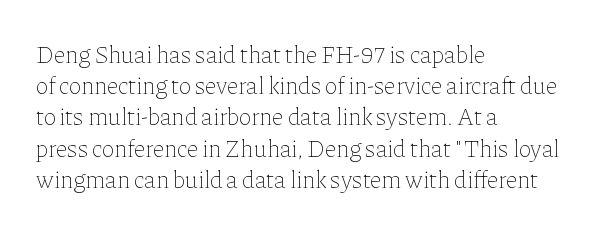
The ragged edge is on the right, which tells us the setting is flush left. The passage shown is not underscored anywhere. These lines were composed using upright roman letters. This sample uses plain, unmodified letter spacing. Reading down the column, the eye jumps a familiar distance to each next line.
